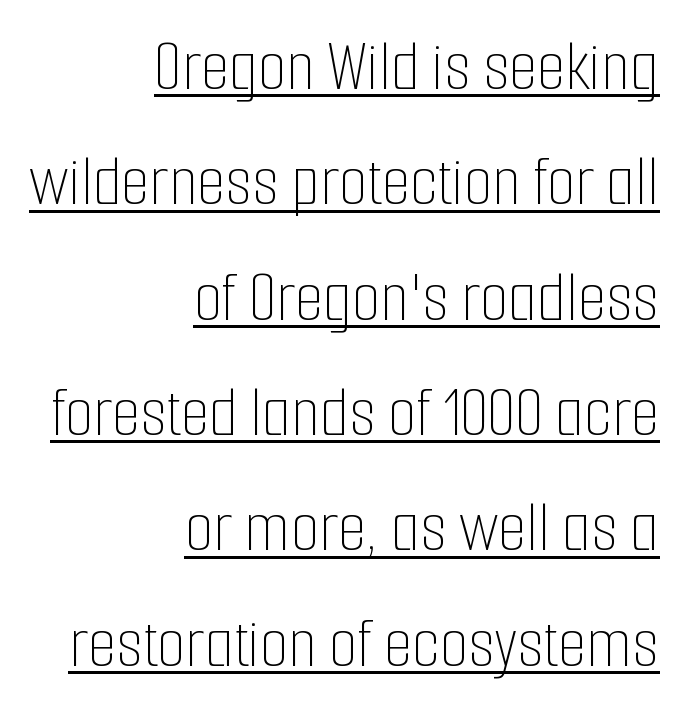
Q: Is the text bold? A: No.
Q: Is the text italic (slanted)? A: No, it is upright.
Q: Is the text underlined? A: Yes.
Q: How is the paragraph aligned? A: Right-aligned.
Q: Is the spacing between letters normal or unusually wide? A: Normal.
Q: Is the spacing between lines tight, normal or loose? A: Normal.
Q: Width (condensed, normal, or wide)? A: Condensed.
Q: Stroke contrast? A: Low.
Q: x-height? A: Medium.
Q: Monospaced? A: No.
